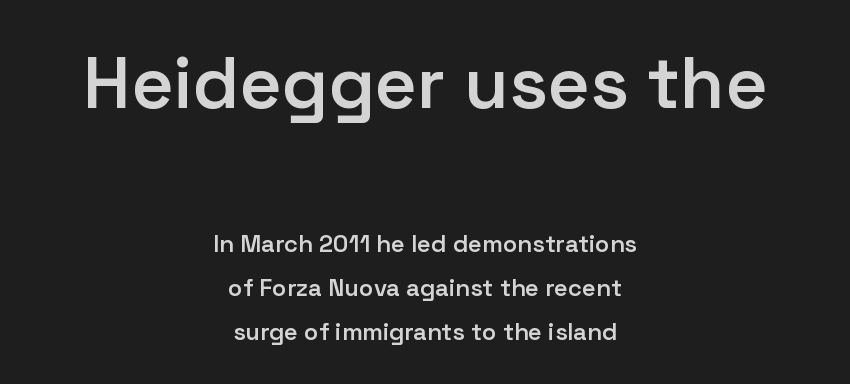
Ascenders rise straight up at ninety degrees. Inter-character spacing is left at the font's built-in metrics. Regarding serifs, this sample does without them. Which margin do the lines hug? Neither — every line sits in the middle.
